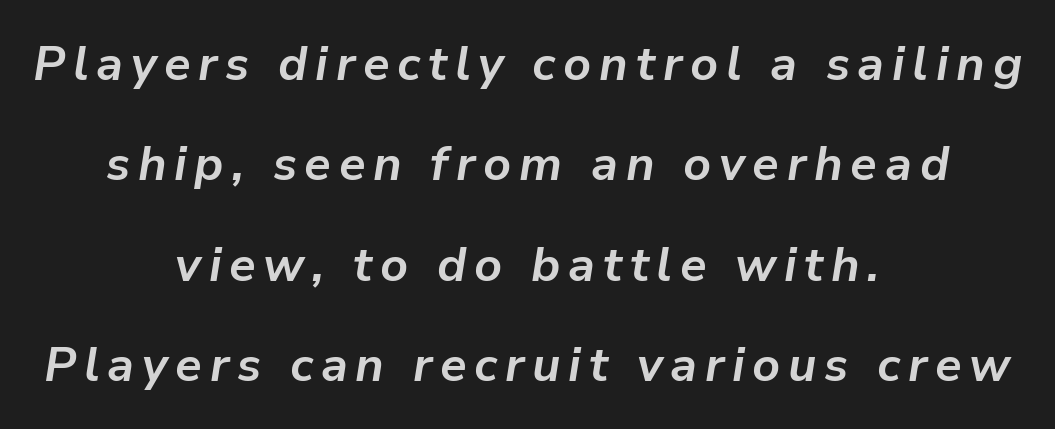
Q: Is the text bold? A: Yes.
Q: Is the text italic (slanted)? A: Yes, it leans right by about 9 degrees.
Q: Is the text underlined? A: No.
Q: How is the paragraph aligned? A: Centered.
Q: Is the spacing between lines tight, normal or loose? A: Loose.
Q: Width (condensed, normal, or wide)? A: Normal.
Q: Stroke contrast? A: Low.
Q: x-height? A: Medium.
Q: Monospaced? A: No.
